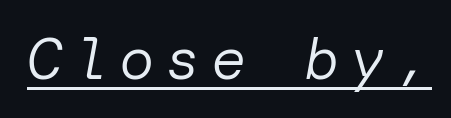
Italic: yes, the glyphs are oblique. The lettering is marked with a stroke running underneath it. A quiet, ordinary-to-light weight characterises the typeface.
